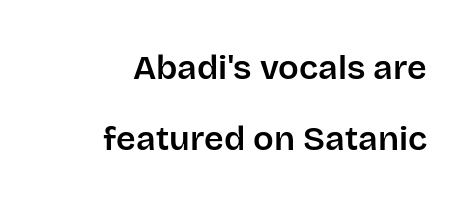
{"serif": "no", "italic": "no", "width": "normal", "stroke_contrast": "low", "x_height": "large", "monospaced": "no", "underline": "no", "line_spacing": "loose", "line_spacing_ratio": 2.09, "letter_spacing": "normal", "letter_spacing_em": 0.0, "glyph_px": 34}
